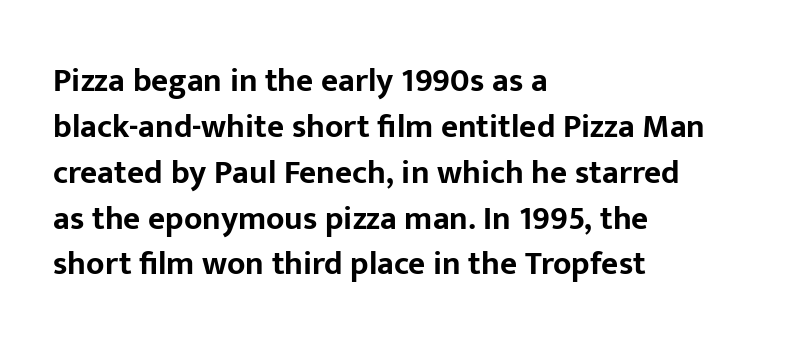
The image shows 33 px bold sans-serif type, upright; set left-aligned, normal line spacing (1.39x), normal letter spacing, not underlined; low stroke contrast and a medium x-height.
